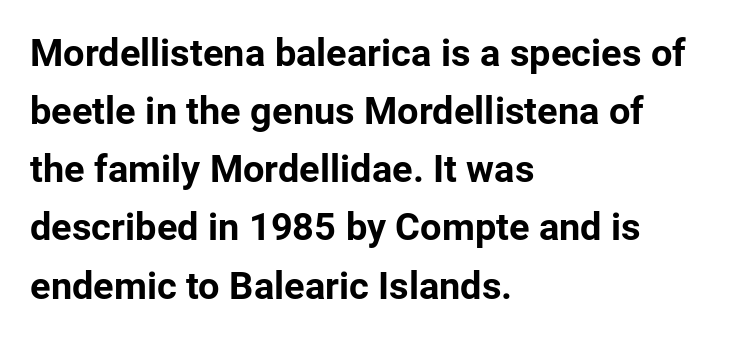
{"serif": "no", "italic": "no", "bold": "yes", "weight": "bold", "width": "normal", "stroke_contrast": "low", "x_height": "medium", "monospaced": "no", "underline": "no", "align": "left", "line_spacing": "normal", "line_spacing_ratio": 1.53, "letter_spacing": "normal", "letter_spacing_em": 0.0, "glyph_px": 38}
